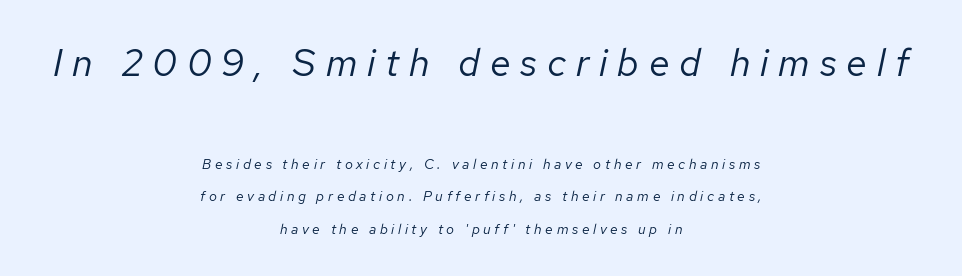
Large over small — that's the arrangement of the two blocks here. Italic: yes, the glyphs are oblique. This rendering uses center alignment, leaving both contours irregular but symmetric. If you measured baseline to baseline, you'd find a long distance.
